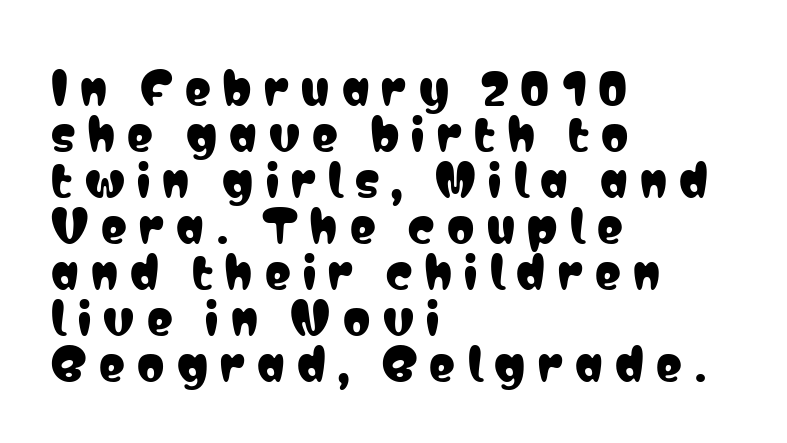
{"serif": "no", "italic": "no", "width": "condensed", "stroke_contrast": "low", "x_height": "medium", "monospaced": "no", "underline": "no", "align": "left", "line_spacing": "tight", "line_spacing_ratio": 1.07, "letter_spacing": "wide", "letter_spacing_em": 0.29, "glyph_px": 43}
